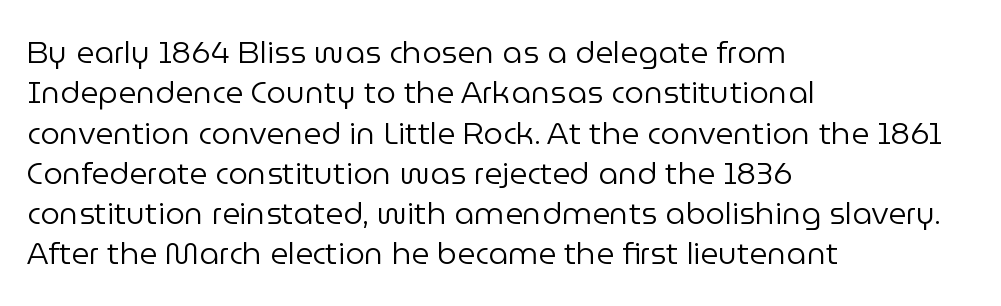
The image shows 31 px regular-weight sans-serif type, upright; set left-aligned, normal line spacing (1.3x), normal letter spacing, not underlined; low stroke contrast and a medium x-height.
